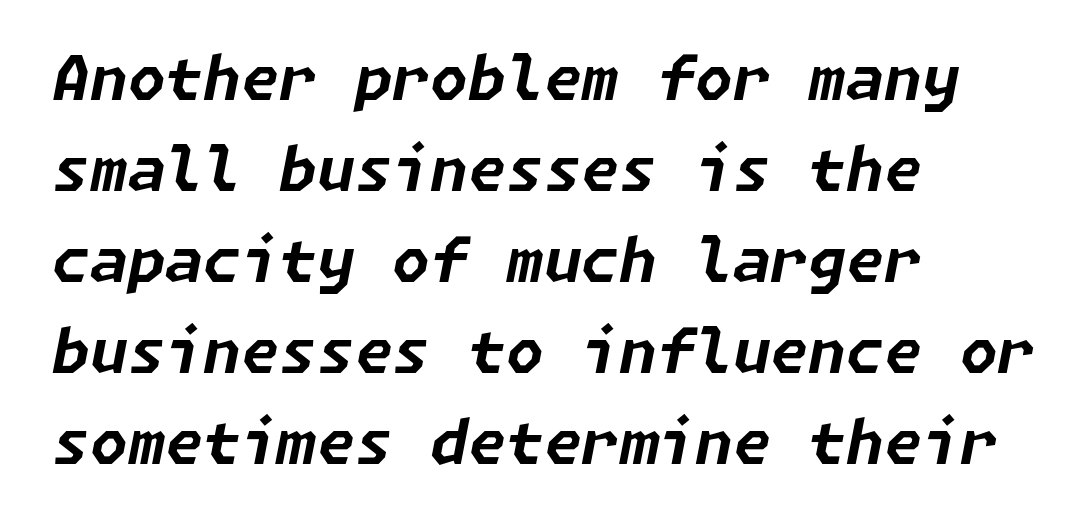
Q: Is the text bold? A: Yes.
Q: Is the text italic (slanted)? A: Yes, it leans right by about 11 degrees.
Q: Is the text underlined? A: No.
Q: How is the paragraph aligned? A: Left-aligned.
Q: Is the spacing between letters normal or unusually wide? A: Normal.
Q: Is the spacing between lines tight, normal or loose? A: Normal.
Q: Width (condensed, normal, or wide)? A: Normal.
Q: Stroke contrast? A: Low.
Q: x-height? A: Medium.
